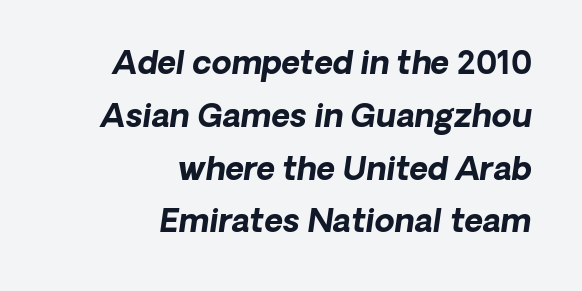
The rendering uses a bold face; every stroke is thick and dark. Line ends are locked; line starts wander. Evenly set lines give the paragraph a standard silhouette. Nobody drew a line under any word here. This sample has the flowing, uneven cadence of proportional lettering.
